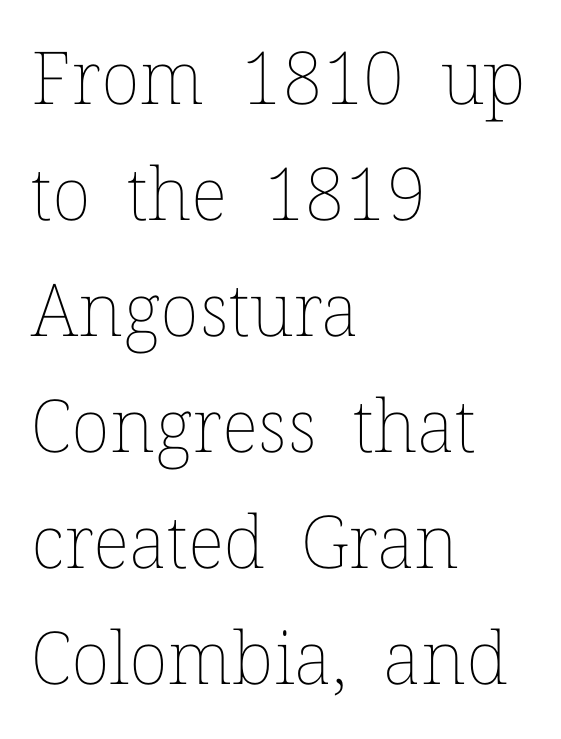
Q: Is the text bold? A: No.
Q: Is the text italic (slanted)? A: No, it is upright.
Q: Is the text underlined? A: No.
Q: How is the paragraph aligned? A: Left-aligned.
Q: Is the spacing between letters normal or unusually wide? A: Normal.
Q: Is the spacing between lines tight, normal or loose? A: Normal.
Q: Width (condensed, normal, or wide)? A: Normal.
Q: Stroke contrast? A: Low.
Q: x-height? A: Medium.
Q: Monospaced? A: No.
